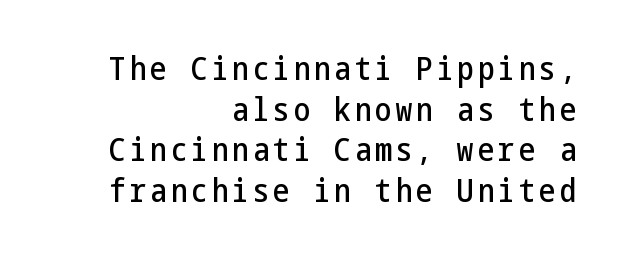
Q: Is the text italic (slanted)? A: No, it is upright.
Q: Is the typeface a serif or a sans-serif typeface? A: Sans-serif.
Q: Is the text underlined? A: No.
Q: How is the paragraph aligned? A: Right-aligned.
Q: Width (condensed, normal, or wide)? A: Condensed.
Q: Stroke contrast? A: Low.
Q: x-height? A: Medium.
